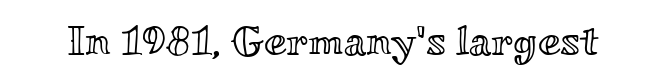
{"italic": "no", "width": "wide", "x_height": "small", "monospaced": "no", "underline": "no", "letter_spacing": "normal", "letter_spacing_em": 0.0, "glyph_px": 41}
